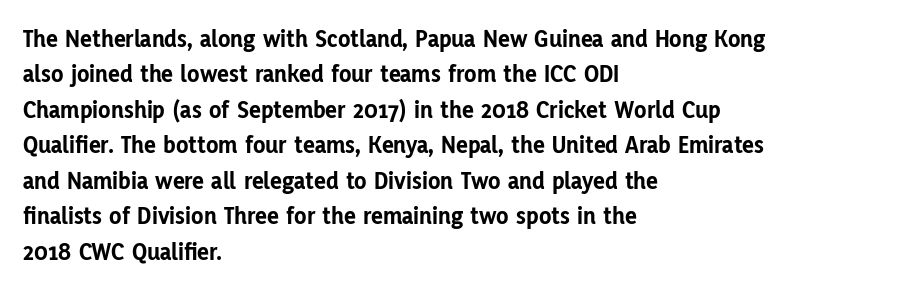
The strokes are fattened all the way to bold. Does the copy run flush right? No — it runs flush left. The face used here is rendered with its standard letterfit. Does the leading feel generous? No, just average. The typography opts for an upright posture over an oblique one.
